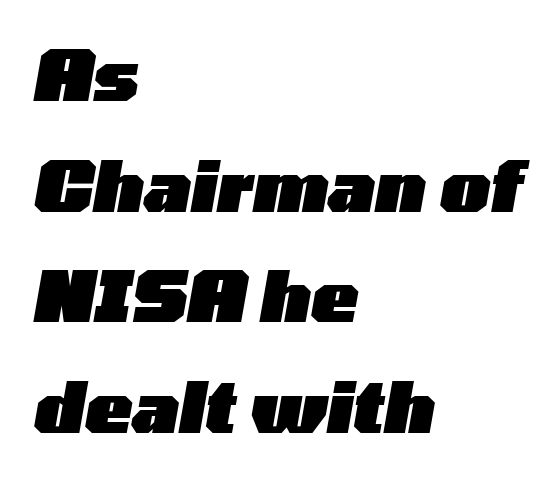
Q: Is the text bold? A: Yes.
Q: Is the text italic (slanted)? A: Yes, it leans right by about 10 degrees.
Q: Is the text underlined? A: No.
Q: How is the paragraph aligned? A: Left-aligned.
Q: Is the spacing between letters normal or unusually wide? A: Normal.
Q: Is the spacing between lines tight, normal or loose? A: Normal.
Q: Width (condensed, normal, or wide)? A: Wide.
Q: Stroke contrast? A: Low.
Q: x-height? A: Medium.
Q: Monospaced? A: No.
